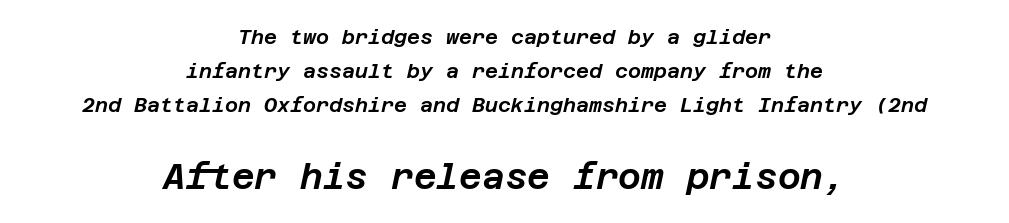
{"italic": "yes", "lean": "right", "slant_degrees": 12, "width": "normal", "stroke_contrast": "low", "x_height": "large", "underline": "no", "align": "center", "line_spacing_ratio": 1.71, "letter_spacing": "normal", "letter_spacing_em": 0.0, "larger_block": "second", "size_ratio": 1.75, "glyph_px": 35}
